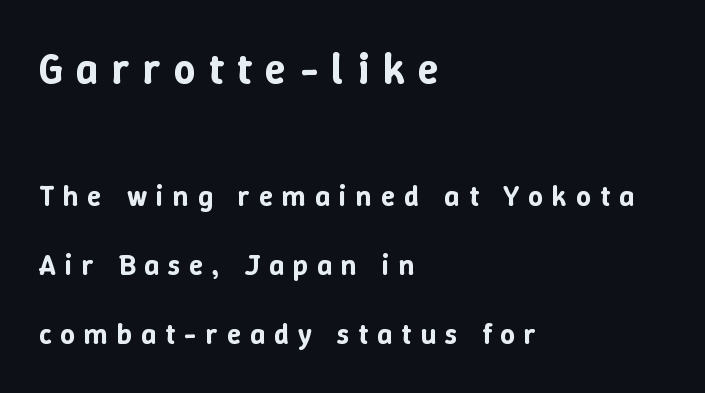
Q: Is the text italic (slanted)? A: No, it is upright.
Q: Is the text underlined? A: No.
Q: How is the paragraph aligned? A: Left-aligned.
Q: Is the spacing between letters normal or unusually wide? A: Unusually wide.
Q: Is the spacing between lines tight, normal or loose? A: Loose.
Q: Which block of text is set in a larger size, the first (top) or the second (bottom)? A: The first (top) one.
Q: Width (condensed, normal, or wide)? A: Normal.
Q: Stroke contrast? A: Low.
Q: x-height? A: Medium.
Q: Monospaced? A: No.
